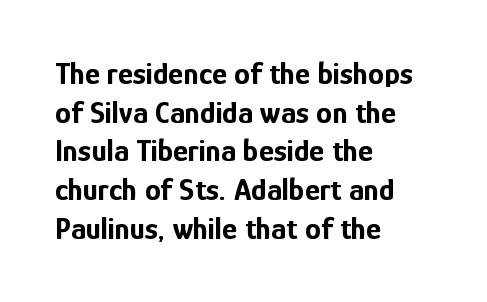
{"serif": "no", "italic": "no", "bold": "yes", "weight": "bold", "width": "condensed", "stroke_contrast": "low", "x_height": "medium", "monospaced": "no", "underline": "no", "align": "left", "line_spacing_ratio": 1.21, "letter_spacing": "normal", "letter_spacing_em": 0.0, "glyph_px": 32}
